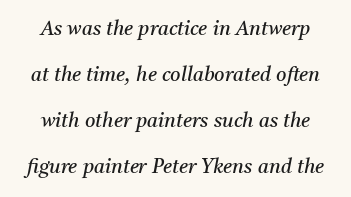
{"italic": "yes", "lean": "right", "slant_degrees": 11, "bold": "no", "underline": "no", "line_spacing": "loose", "line_spacing_ratio": 2.3, "letter_spacing": "normal", "letter_spacing_em": 0.0, "glyph_px": 20}
